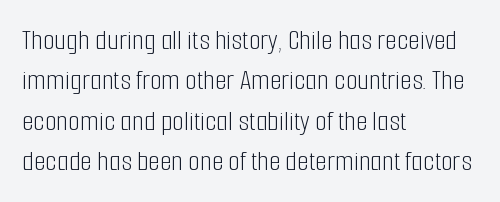
To sum up the face: it is a sans, with no serifs. Layout note: lines flush left. Quick note: interline space is typical. Character widths vary here, with narrow letters taking less room than wide ones. Students, note that the glyphs here touch the page at normal intervals.
